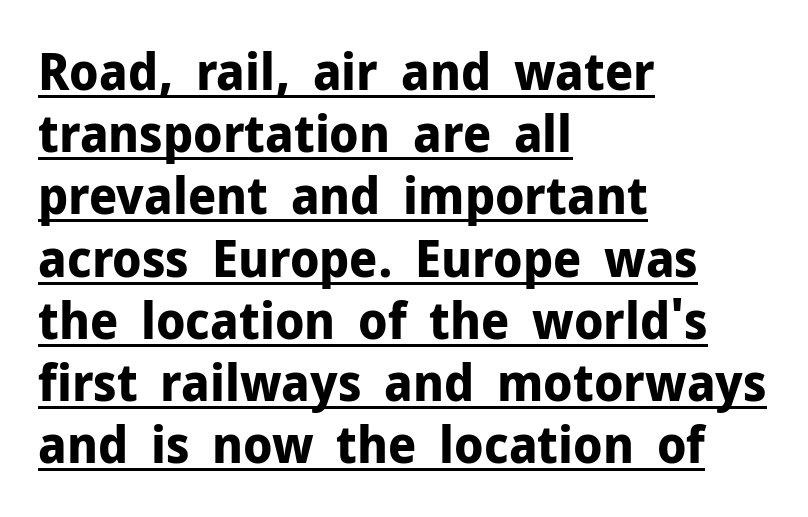
The passage shown is emphatically bold. The letters sit at their default tracking, neither squeezed nor spread. Each line of the rendering has a horizontal stroke beneath the glyphs. Think of a printed novel: that variable character pitch is what you see here. Caption: multi-line text, flush left, ragged right.
